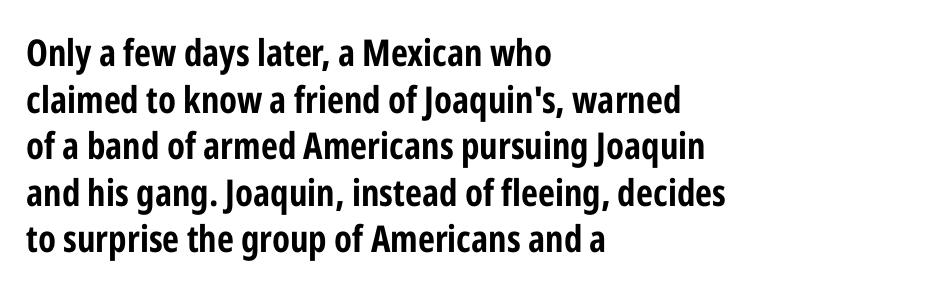
The image shows 37 px bold, condensed sans-serif type, upright; set left-aligned, normal line spacing (1.26x), normal letter spacing, not underlined; low stroke contrast and a medium x-height.
